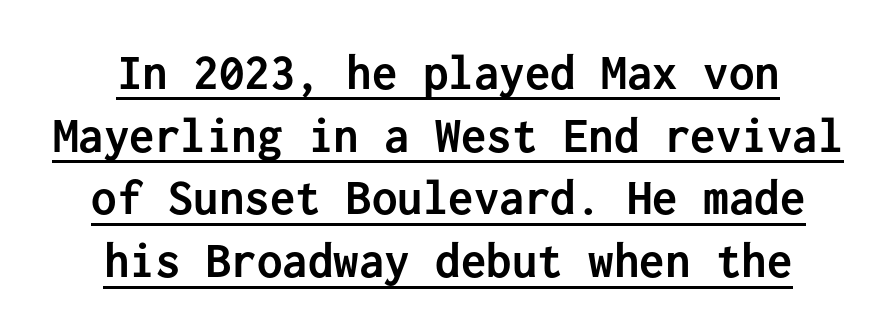
The image shows 51 px semibold sans-serif type, upright, monospaced; set line spacing 1.23x, normal letter spacing, underlined; low stroke contrast and a medium x-height.
